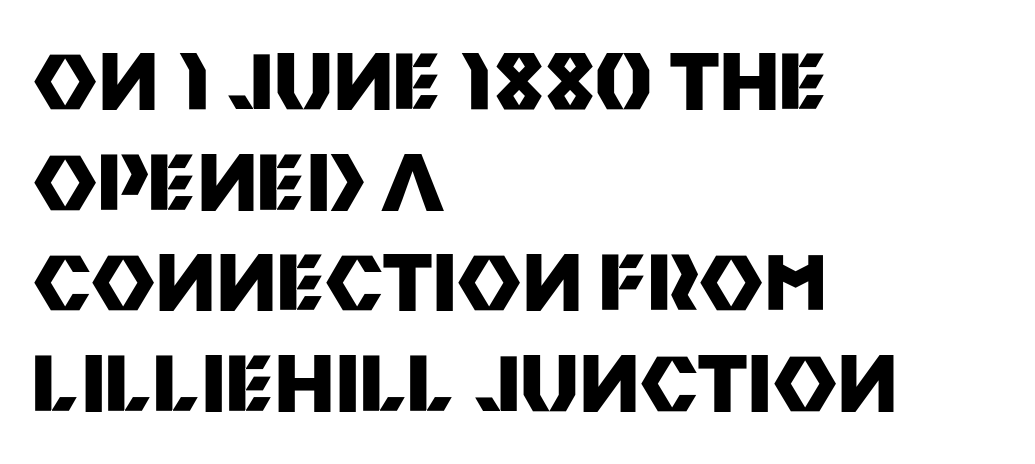
The image shows 78 px heavy sans-serif type, upright; set left-aligned, normal line spacing (1.29x), normal letter spacing, not underlined; medium stroke contrast and a large x-height.
